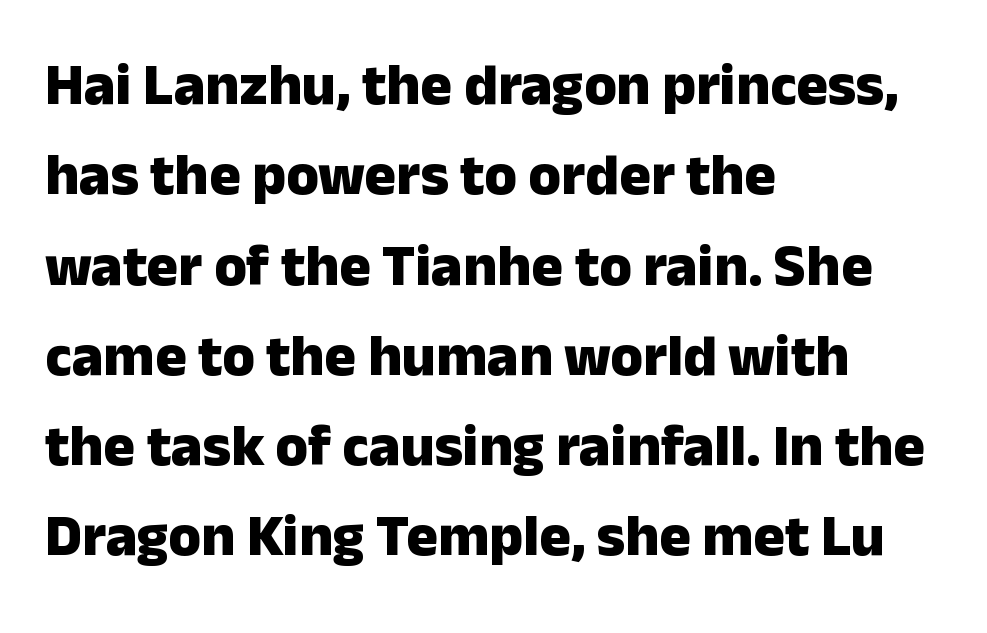
Q: Is the text bold? A: Yes.
Q: Is the text italic (slanted)? A: No, it is upright.
Q: Is the typeface a serif or a sans-serif typeface? A: Sans-serif.
Q: Is the text underlined? A: No.
Q: How is the paragraph aligned? A: Left-aligned.
Q: Is the spacing between letters normal or unusually wide? A: Normal.
Q: Is the spacing between lines tight, normal or loose? A: Normal.
Q: Width (condensed, normal, or wide)? A: Normal.
Q: Stroke contrast? A: Low.
Q: x-height? A: Medium.
Q: Monospaced? A: No.
